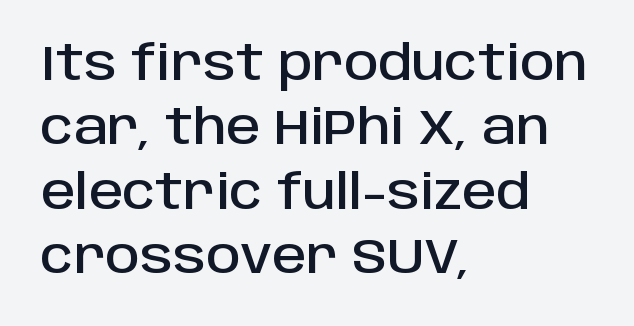
Q: Is the text italic (slanted)? A: No, it is upright.
Q: Is the typeface a serif or a sans-serif typeface? A: Sans-serif.
Q: Is the text underlined? A: No.
Q: How is the paragraph aligned? A: Left-aligned.
Q: Is the spacing between letters normal or unusually wide? A: Normal.
Q: Is the spacing between lines tight, normal or loose? A: Normal.
Q: Width (condensed, normal, or wide)? A: Normal.
Q: Stroke contrast? A: Low.
Q: x-height? A: Large.
Q: Monospaced? A: No.
